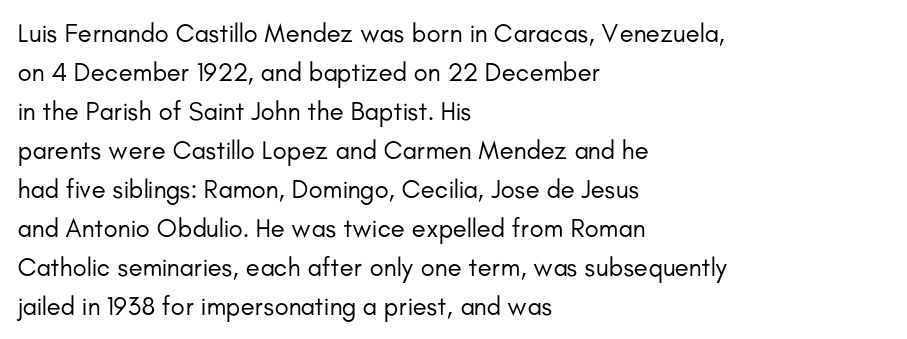
{"italic": "no", "bold": "no", "underline": "no", "align": "left", "line_spacing": "normal", "line_spacing_ratio": 1.5, "letter_spacing": "normal", "letter_spacing_em": 0.0, "glyph_px": 26}
